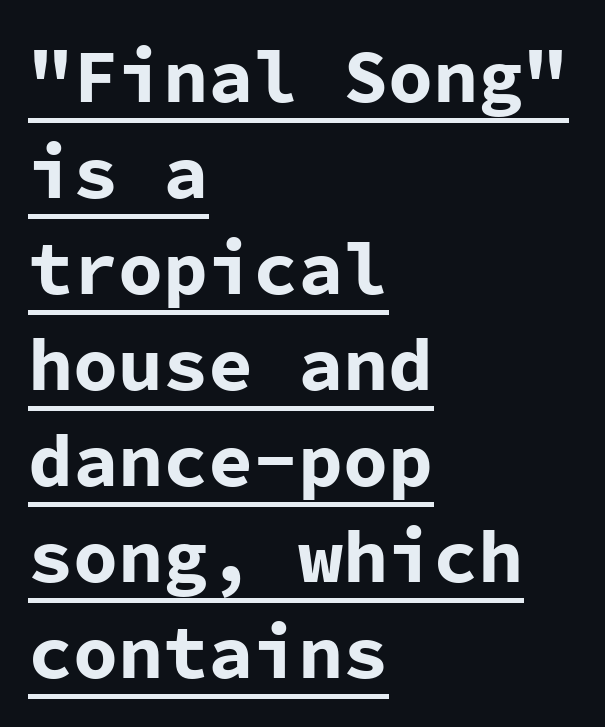
Layout note: lines flush left. Is there an underline? Yes — a line sits under the letters. Spacing between characters is what you'd get straight out of the box. Fixed-width glyphs throughout — classic coding-font behaviour. Each glyph is drawn with heavy, bold strokes.
